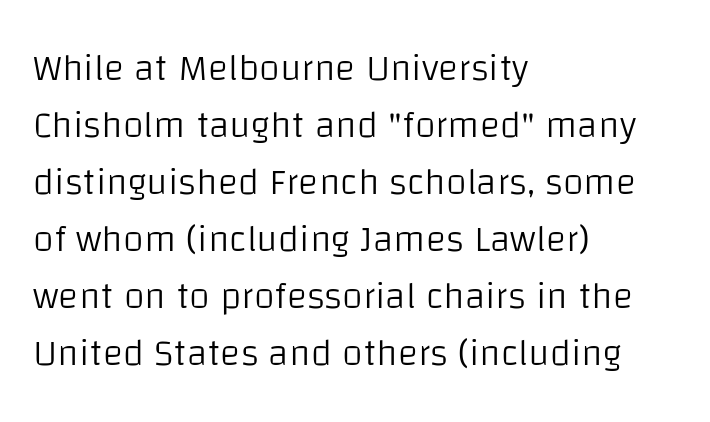
Classification — sans serif. This rendering features lettering with no underline. In terms of leading, this rendering sits right in the middle. The rendering uses natural spacing where letterforms have individual widths.
